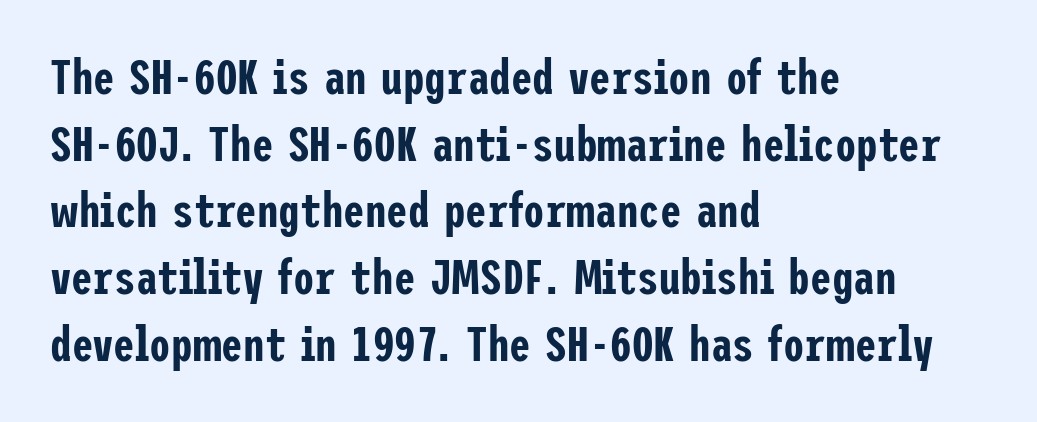
Q: Is the text italic (slanted)? A: No, it is upright.
Q: Is the typeface a serif or a sans-serif typeface? A: Sans-serif.
Q: Is the text underlined? A: No.
Q: How is the paragraph aligned? A: Left-aligned.
Q: Is the spacing between letters normal or unusually wide? A: Normal.
Q: Is the spacing between lines tight, normal or loose? A: Normal.
Q: Width (condensed, normal, or wide)? A: Condensed.
Q: Stroke contrast? A: Low.
Q: x-height? A: Medium.
